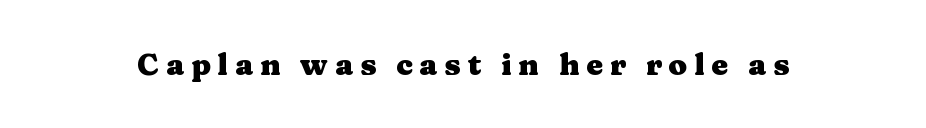
As a designer I'd log this as weight 700, bold. Each row of text sits above clean, open space. The lettering holds an erect, upright posture throughout. Characters follow at a spacing far wider than the type designer built in.
